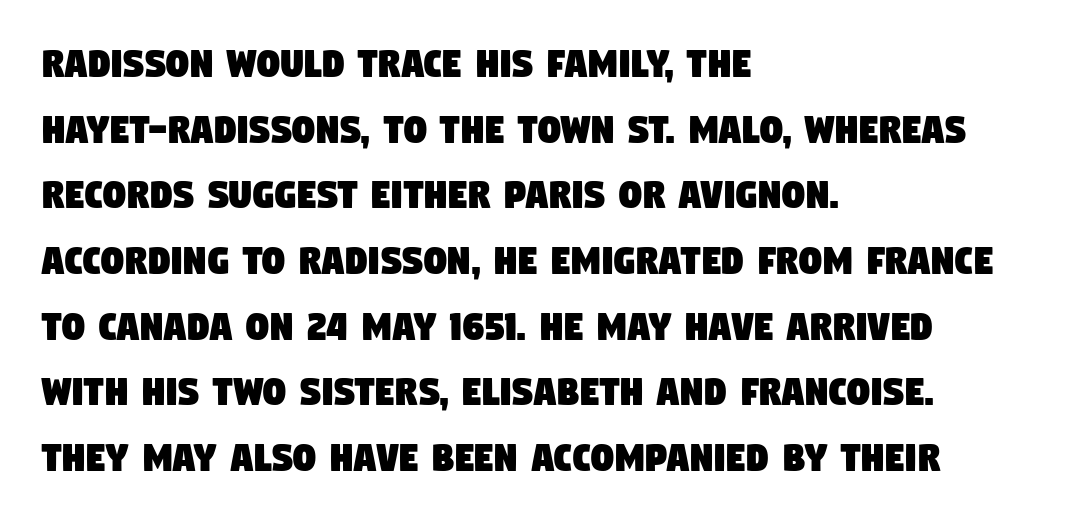
{"serif": "no", "width": "condensed", "stroke_contrast": "low", "x_height": "large", "monospaced": "no", "underline": "no", "align": "left", "line_spacing": "normal", "line_spacing_ratio": 1.46, "letter_spacing": "normal", "letter_spacing_em": 0.0, "glyph_px": 45}
